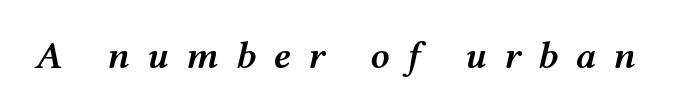
The image shows 38 px semibold, wide type, italic (leaning right); set unusually wide letter spacing (+0.46 em), not underlined; medium stroke contrast and a medium x-height.
